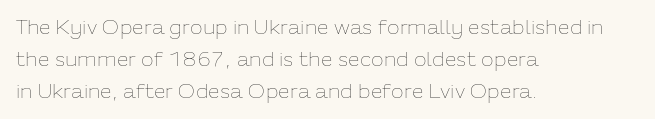
Vertical strokes here are truly vertical. The paragraph has a hard left edge and a soft right edge. The rendering uses a moderate line-height, typical for paragraphs. The cut favours lightness, reaching ordinary text weight at its darkest.
